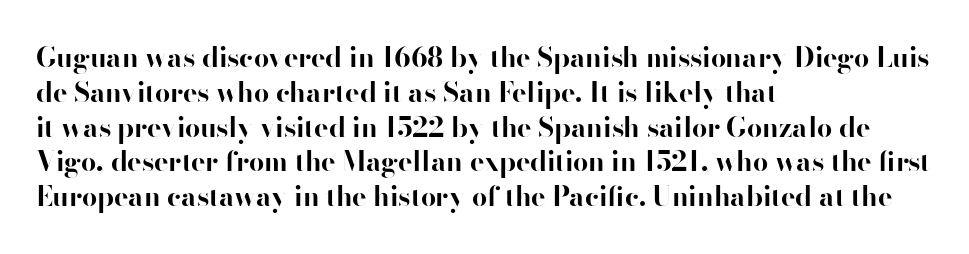
Q: Is the text bold? A: Yes.
Q: Is the text italic (slanted)? A: No, it is upright.
Q: Is the text underlined? A: No.
Q: How is the paragraph aligned? A: Left-aligned.
Q: Is the spacing between letters normal or unusually wide? A: Normal.
Q: Is the spacing between lines tight, normal or loose? A: Normal.
